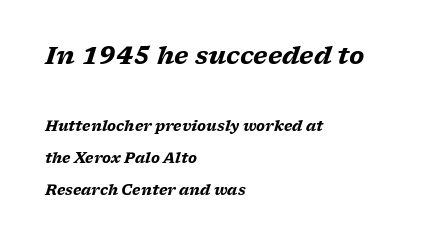
This layout puts the oversized block above and the modest block below. Visually the block forms a straight wall on the left and a jagged coastline on the right. Notice how the stems are inclined rather than vertical — that's the hallmark of italics. Each new line begins a long way beneath the previous one.
